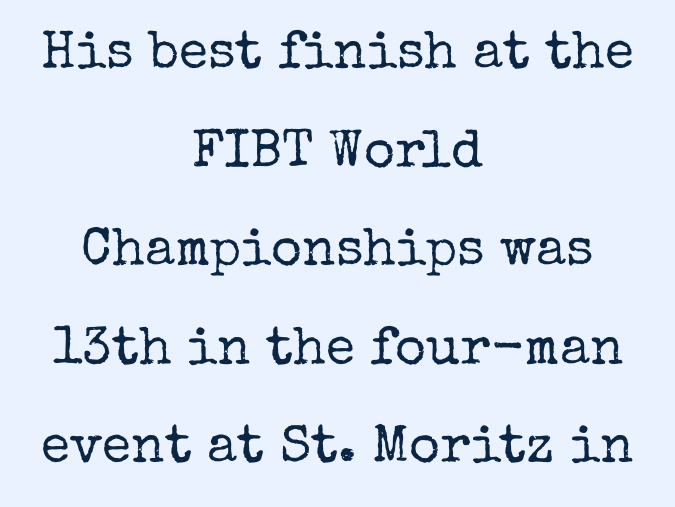
A bare baseline throughout the passage. The typeface chosen for these lines features serifs. Characters remain perfectly vertical along every line. The typesetter chose a symmetrical, centered arrangement here. Characters follow at the spacing the type designer built in. Think standard paragraph weight, or any step lighter than that.
